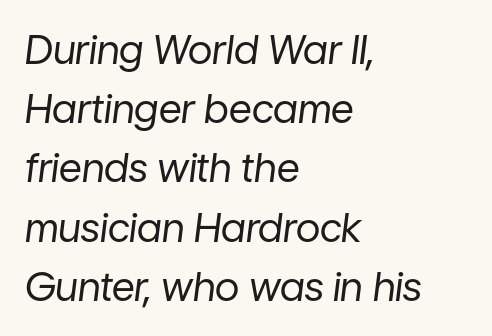
The image shows 40 px regular-weight type, italic (leaning right); set left-aligned, normal line spacing (1.48x), normal letter spacing, not underlined; low stroke contrast and a medium x-height.
